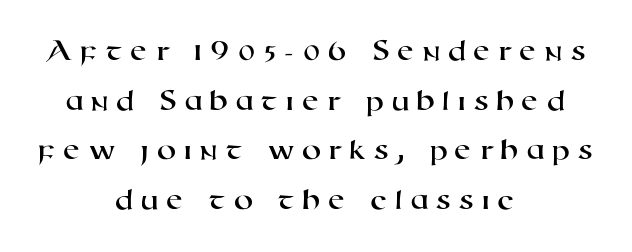
{"serif": "no", "width": "wide", "stroke_contrast": "high", "x_height": "medium", "monospaced": "no", "underline": "no", "align": "center", "line_spacing": "normal", "line_spacing_ratio": 1.6, "letter_spacing": "wide", "letter_spacing_em": 0.23, "glyph_px": 31}
